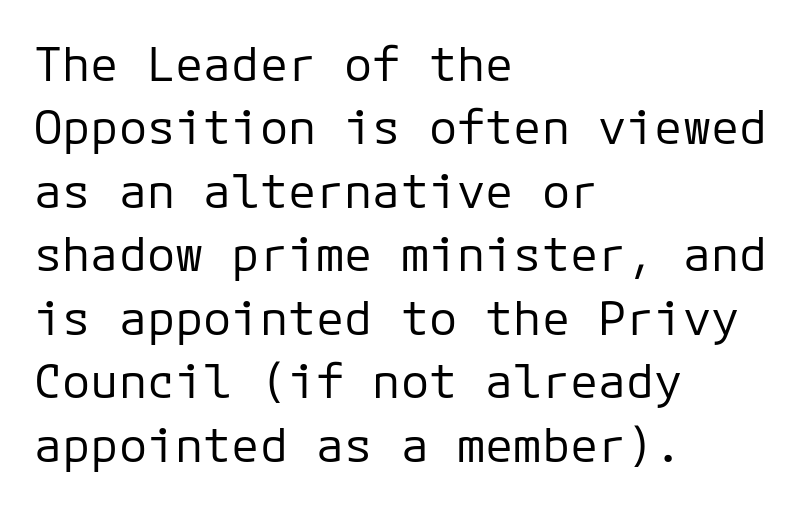
The image shows 47 px regular-weight sans-serif type, upright; set left-aligned, normal line spacing (1.35x), normal letter spacing, not underlined; low stroke contrast and a medium x-height.
